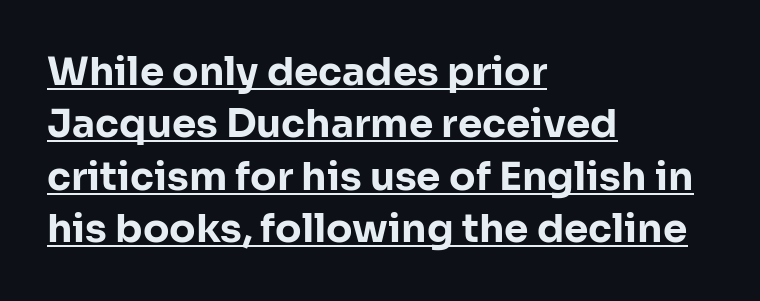
The image shows 39 px bold sans-serif type, upright; set left-aligned, normal line spacing (1.34x), normal letter spacing, underlined; low stroke contrast and a medium x-height.
